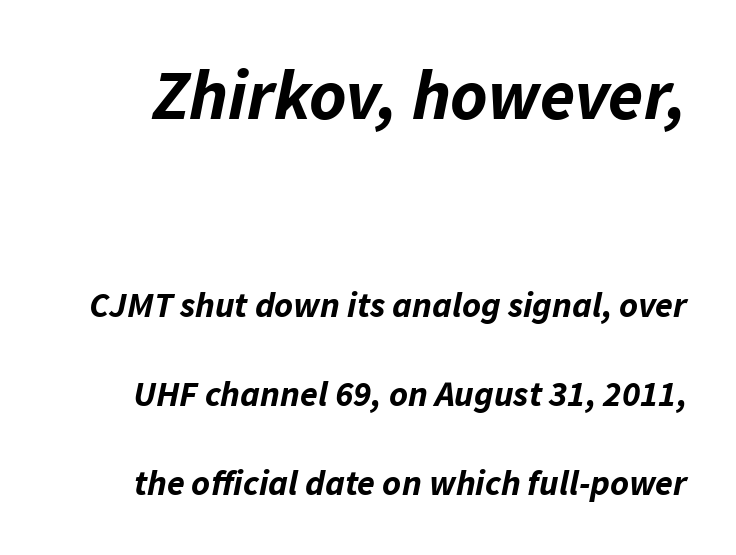
Horizontal bands of white between lines are thick stripes. This sample uses plain, unmodified letter spacing. Caption: upper text group enlarged, lower text group reduced. Slanted lettering throughout. Strong, thick strokes mark this as bold type.
